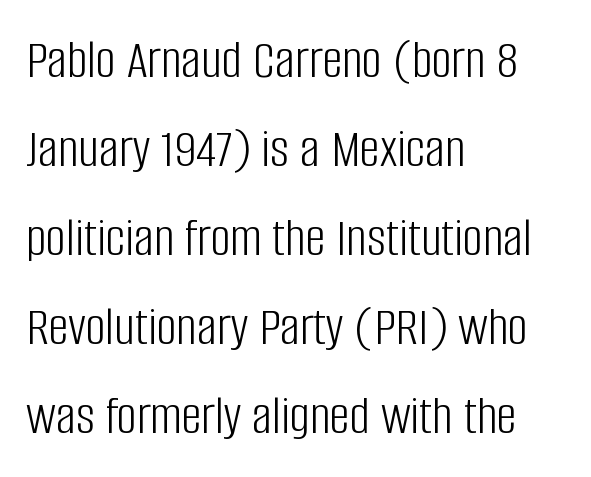
Q: Is the text bold? A: No.
Q: Is the text italic (slanted)? A: No, it is upright.
Q: Is the typeface a serif or a sans-serif typeface? A: Sans-serif.
Q: Is the text underlined? A: No.
Q: How is the paragraph aligned? A: Left-aligned.
Q: Is the spacing between letters normal or unusually wide? A: Normal.
Q: Is the spacing between lines tight, normal or loose? A: Normal.
Q: Width (condensed, normal, or wide)? A: Condensed.
Q: Stroke contrast? A: Low.
Q: x-height? A: Large.
Q: Monospaced? A: No.
